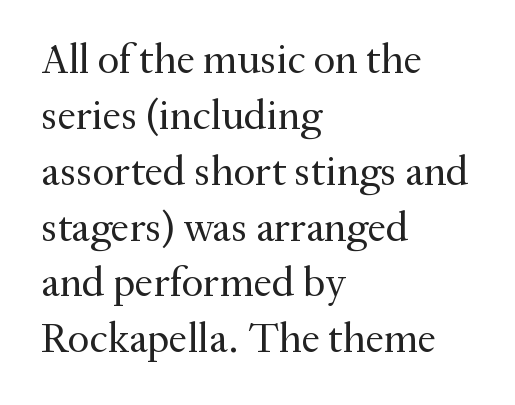
Q: Is the text bold? A: No.
Q: Is the text italic (slanted)? A: No, it is upright.
Q: Is the typeface a serif or a sans-serif typeface? A: Serif.
Q: Is the text underlined? A: No.
Q: How is the paragraph aligned? A: Left-aligned.
Q: Is the spacing between letters normal or unusually wide? A: Normal.
Q: Is the spacing between lines tight, normal or loose? A: Normal.
Q: Width (condensed, normal, or wide)? A: Normal.
Q: Stroke contrast? A: Medium.
Q: x-height? A: Small.
Q: Monospaced? A: No.
